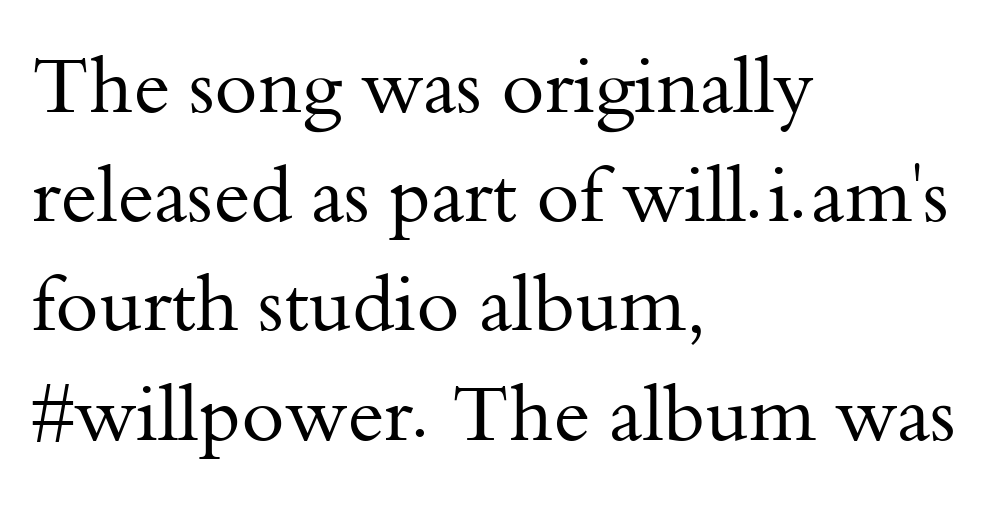
{"serif": "yes", "italic": "no", "bold": "no", "weight": "regular", "width": "normal", "stroke_contrast": "medium", "x_height": "small", "monospaced": "no", "underline": "no", "align": "left", "line_spacing": "normal", "line_spacing_ratio": 1.4, "letter_spacing": "normal", "letter_spacing_em": 0.0, "glyph_px": 78}
